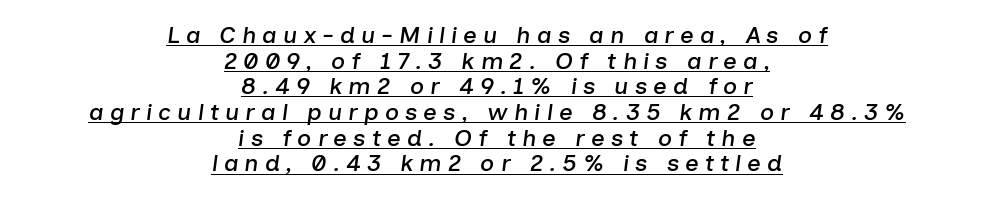
These lines were composed using italics. Compared with a flush-left layout, this one balances lines on the center instead. Does the leading feel generous? Not at all — it's pinched. What decoration does the sample have? An underline. The letters are spread apart with noticeably loose tracking.
